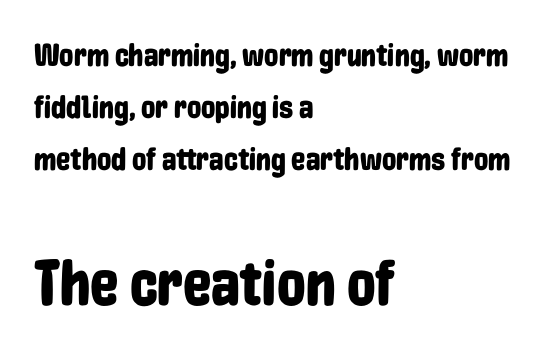
Q: Is the text italic (slanted)? A: No, it is upright.
Q: Is the typeface a serif or a sans-serif typeface? A: Sans-serif.
Q: Is the text underlined? A: No.
Q: How is the paragraph aligned? A: Left-aligned.
Q: Is the spacing between letters normal or unusually wide? A: Normal.
Q: Is the spacing between lines tight, normal or loose? A: Normal.
Q: Which block of text is set in a larger size, the first (top) or the second (bottom)? A: The second (bottom) one.
Q: Width (condensed, normal, or wide)? A: Condensed.
Q: Stroke contrast? A: Low.
Q: x-height? A: Medium.
Q: Monospaced? A: No.
